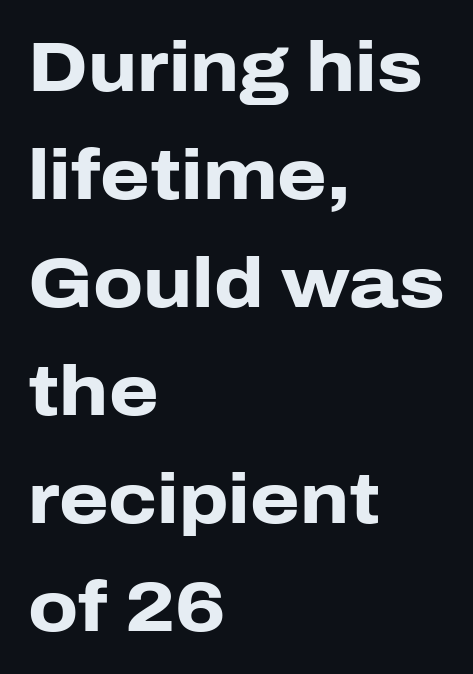
Q: Is the text bold? A: Yes.
Q: Is the text italic (slanted)? A: No, it is upright.
Q: Is the typeface a serif or a sans-serif typeface? A: Sans-serif.
Q: Is the text underlined? A: No.
Q: How is the paragraph aligned? A: Left-aligned.
Q: Is the spacing between letters normal or unusually wide? A: Normal.
Q: Is the spacing between lines tight, normal or loose? A: Normal.
Q: Width (condensed, normal, or wide)? A: Normal.
Q: Stroke contrast? A: Low.
Q: x-height? A: Medium.
Q: Monospaced? A: No.
